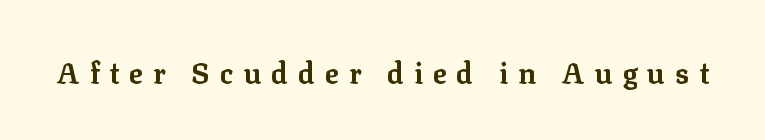
{"serif": "yes", "italic": "no", "bold": "yes", "weight": "bold", "width": "normal", "stroke_contrast": "low", "x_height": "medium", "monospaced": "no", "underline": "no", "letter_spacing": "wide", "letter_spacing_em": 0.34, "glyph_px": 29}
